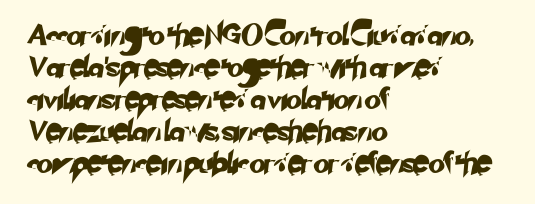
Quick note: interline space is typical. If you drew a ruler down the left edge, every line would touch it. Here the glyphs are tracked normally, forming tight word shapes. Words float on clear page, feet unadorned.
